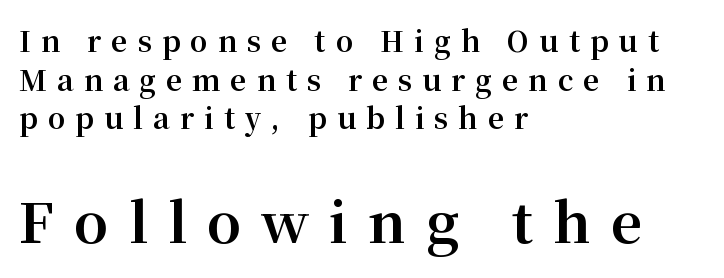
Q: Is the text bold? A: Yes.
Q: Is the text italic (slanted)? A: No, it is upright.
Q: Is the typeface a serif or a sans-serif typeface? A: Serif.
Q: Is the text underlined? A: No.
Q: How is the paragraph aligned? A: Left-aligned.
Q: Is the spacing between letters normal or unusually wide? A: Unusually wide.
Q: Is the spacing between lines tight, normal or loose? A: Normal.
Q: Which block of text is set in a larger size, the first (top) or the second (bottom)? A: The second (bottom) one.
Q: Width (condensed, normal, or wide)? A: Normal.
Q: Stroke contrast? A: Medium.
Q: x-height? A: Medium.
Q: Monospaced? A: No.
